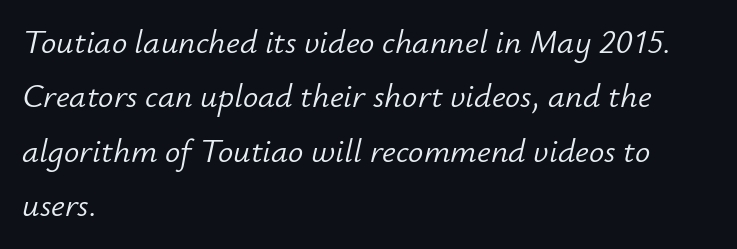
The image shows 34 px light type, italic (leaning right); set left-aligned, normal line spacing (1.6x), normal letter spacing, not underlined; low stroke contrast and a small x-height.
